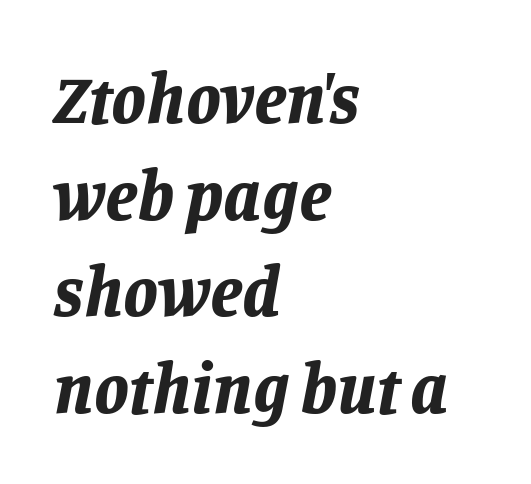
Line starts are locked; line ends wander. Designer's note — italics engaged. Does extra space separate the letters? No, they use regular spacing. Only glyphs here, with clear space below each row. Does the weight exceed regular? Yes, all the way to bold. Summary of vertical rhythm: regular, with standard interline spacing.
